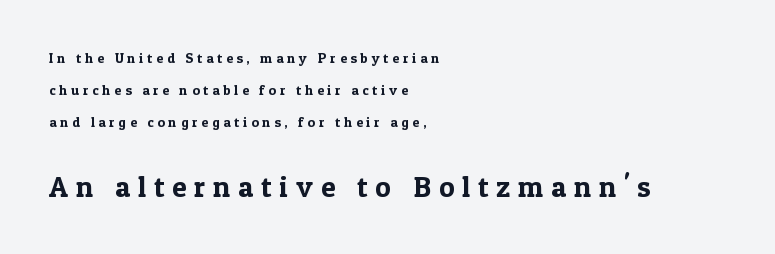
The image shows 29 px serif type, upright; set left-aligned, loose line spacing (2.27x), unusually wide letter spacing (+0.27 em), not underlined; the second (bottom) block is 2.07x larger; a medium x-height.
